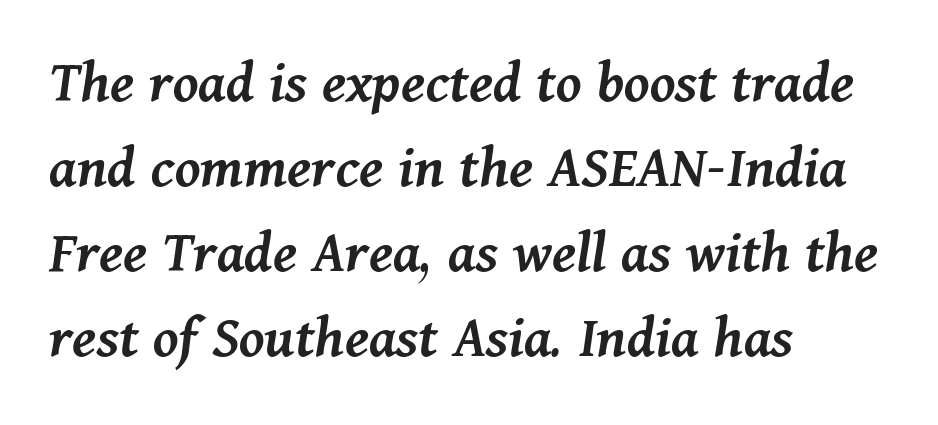
The image shows 62 px semibold type, italic (leaning right); set left-aligned, normal line spacing (1.37x), normal letter spacing, not underlined; medium stroke contrast and a medium x-height.
